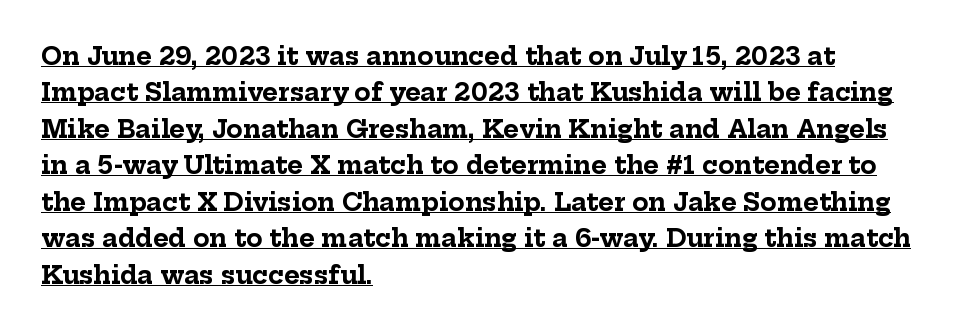
In designer terms, the underline attribute is active on this setting. Every letter is thick-stroked: bold, no question. Inter-character spacing is left at the font's built-in metrics. The ragged edge is on the right, which tells us the setting is flush left. This sample uses an upright cut, with every glyph sitting square on the baseline.
